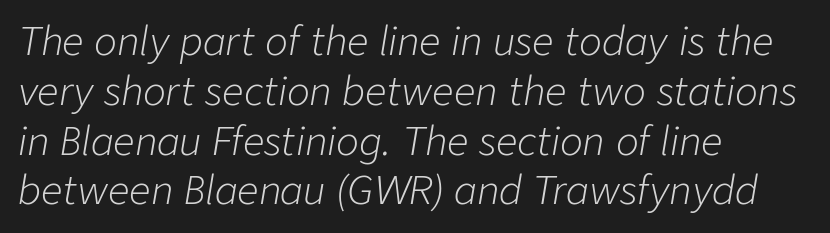
Q: Is the text bold? A: No.
Q: Is the text italic (slanted)? A: Yes, it leans right by about 9 degrees.
Q: Is the text underlined? A: No.
Q: How is the paragraph aligned? A: Left-aligned.
Q: Is the spacing between letters normal or unusually wide? A: Normal.
Q: Is the spacing between lines tight, normal or loose? A: Normal.
Q: Width (condensed, normal, or wide)? A: Normal.
Q: Stroke contrast? A: Low.
Q: x-height? A: Medium.
Q: Monospaced? A: No.
